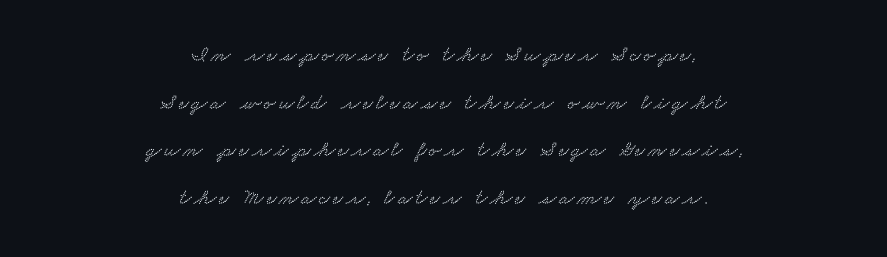
The image shows 22 px text type; set centered, loose line spacing (2.17x), not underlined.
